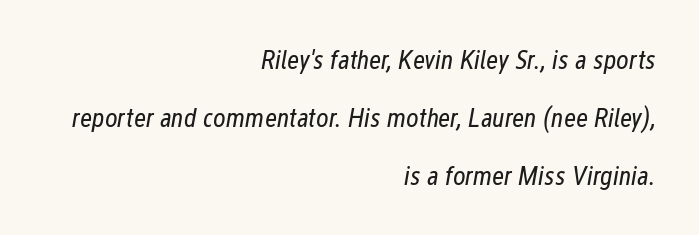
The image shows 27 px text type, italic (leaning right); set right-aligned, loose line spacing (2.14x), normal letter spacing, not underlined.
